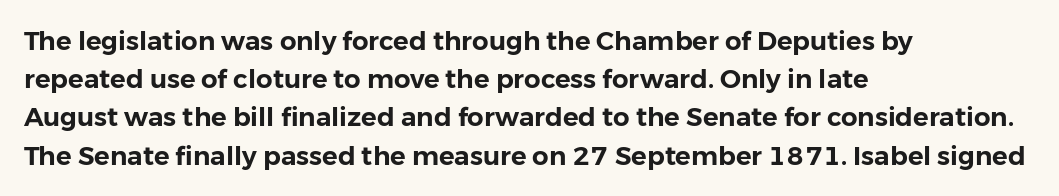
The image shows 26 px text type, upright; set left-aligned, normal line spacing (1.47x), normal letter spacing, not underlined.
